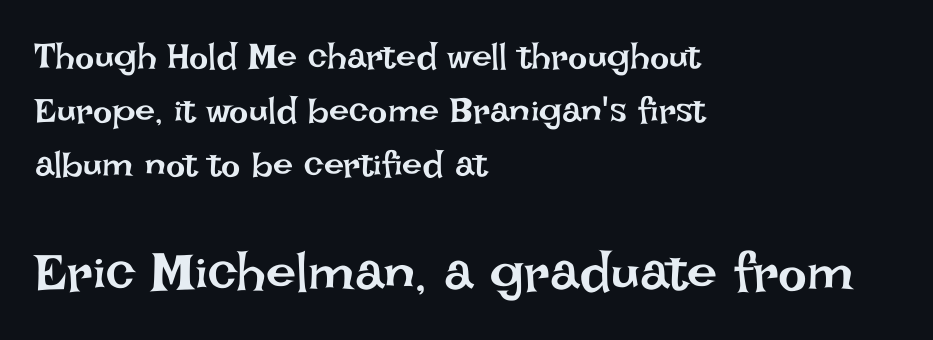
{"italic": "no", "bold": "no", "weight": "regular", "width": "normal", "stroke_contrast": "low", "x_height": "large", "monospaced": "no", "underline": "no", "align": "left", "line_spacing": "normal", "line_spacing_ratio": 1.5, "letter_spacing": "normal", "letter_spacing_em": 0.0, "larger_block": "second", "size_ratio": 1.5, "glyph_px": 54}
